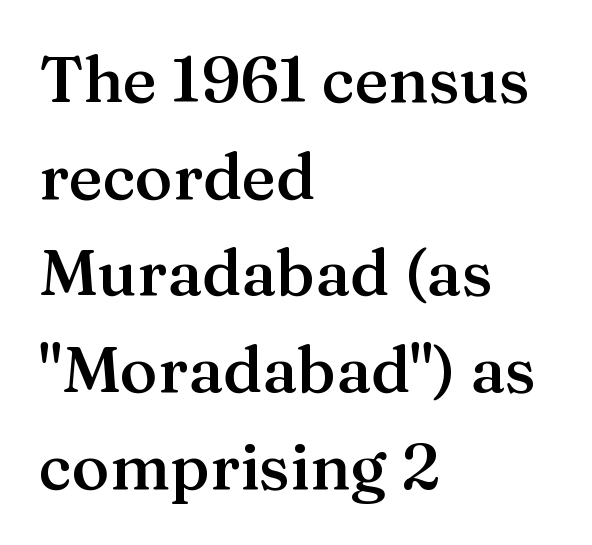
{"serif": "yes", "italic": "no", "bold": "semi", "weight": "semibold", "width": "normal", "stroke_contrast": "medium", "x_height": "medium", "monospaced": "no", "underline": "no", "align": "left", "line_spacing": "normal", "line_spacing_ratio": 1.51, "letter_spacing": "normal", "letter_spacing_em": 0.0, "glyph_px": 64}
